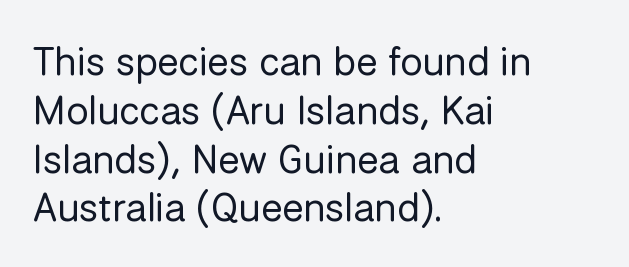
The image shows 40 px regular-weight sans-serif type, upright; set left-aligned, line spacing 1.22x, normal letter spacing, not underlined; low stroke contrast and a medium x-height.
